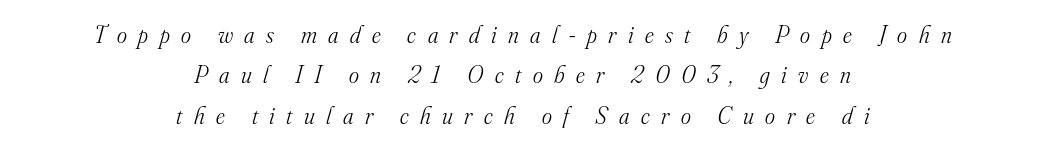
Q: Is the text bold? A: No.
Q: Is the text italic (slanted)? A: Yes, it leans right by about 16 degrees.
Q: Is the text underlined? A: No.
Q: How is the paragraph aligned? A: Centered.
Q: Is the spacing between letters normal or unusually wide? A: Unusually wide.
Q: Is the spacing between lines tight, normal or loose? A: Normal.
